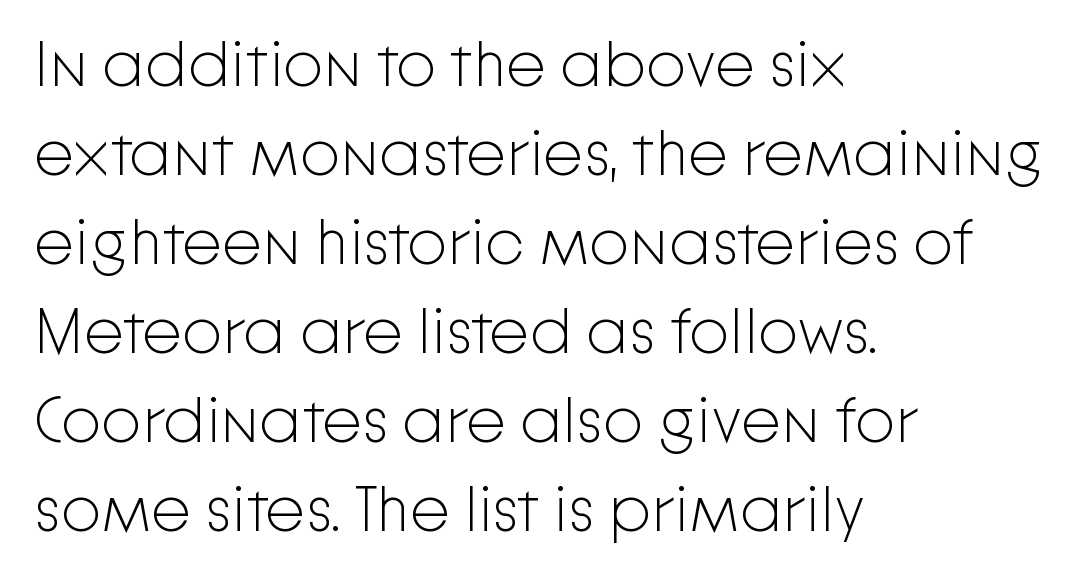
Q: Is the text bold? A: No.
Q: Is the text italic (slanted)? A: No, it is upright.
Q: Is the typeface a serif or a sans-serif typeface? A: Sans-serif.
Q: Is the text underlined? A: No.
Q: How is the paragraph aligned? A: Left-aligned.
Q: Is the spacing between letters normal or unusually wide? A: Normal.
Q: Is the spacing between lines tight, normal or loose? A: Normal.
Q: Width (condensed, normal, or wide)? A: Normal.
Q: Stroke contrast? A: Low.
Q: x-height? A: Medium.
Q: Monospaced? A: No.
